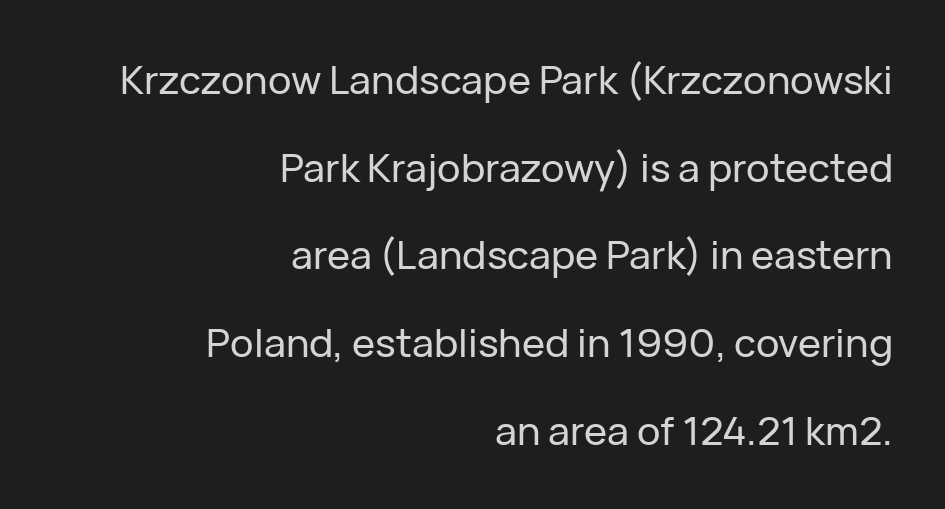
The image shows 39 px sans-serif type, upright; set right-aligned, loose line spacing (2.25x), normal letter spacing, not underlined; low stroke contrast and a medium x-height.
